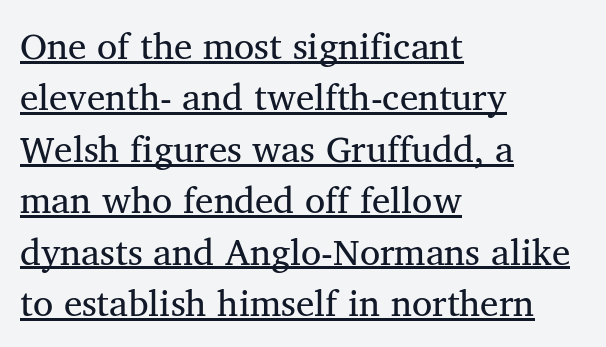
A roman cut, with each character standing at attention. Leading: standard. The strokes are not fattened; the text isn't bold. Underlined type. Alignment: flush left. Looks like regular typesetting: each glyph gets only the width it needs.
